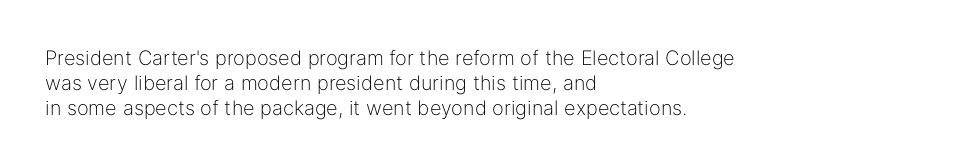
{"italic": "no", "bold": "no", "underline": "no", "align": "left", "line_spacing": "normal", "line_spacing_ratio": 1.26, "letter_spacing": "normal", "letter_spacing_em": 0.0, "glyph_px": 20}
